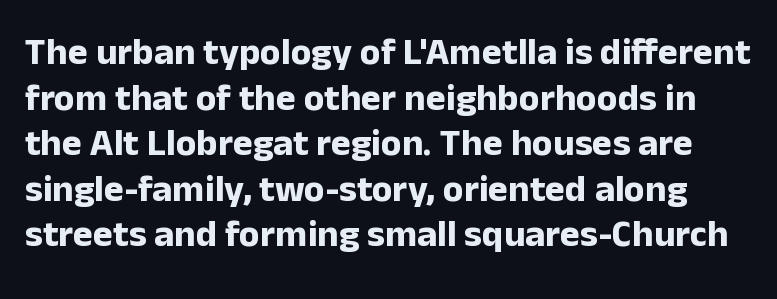
Q: Is the text bold? A: Yes.
Q: Is the text italic (slanted)? A: No, it is upright.
Q: Is the typeface a serif or a sans-serif typeface? A: Sans-serif.
Q: Is the text underlined? A: No.
Q: Is the spacing between letters normal or unusually wide? A: Normal.
Q: Width (condensed, normal, or wide)? A: Normal.
Q: Stroke contrast? A: Low.
Q: x-height? A: Medium.
Q: Monospaced? A: No.
